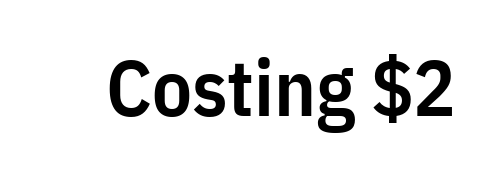
{"serif": "no", "italic": "no", "bold": "semi", "weight": "semibold", "width": "condensed", "stroke_contrast": "low", "x_height": "medium", "monospaced": "no", "underline": "no", "letter_spacing": "normal", "letter_spacing_em": 0.0, "glyph_px": 79}
